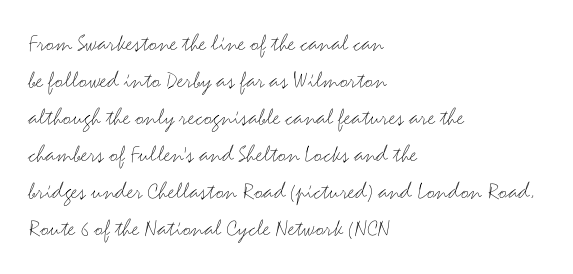
The image shows 25 px text type; set left-aligned, normal line spacing (1.48x), normal letter spacing, not underlined.
